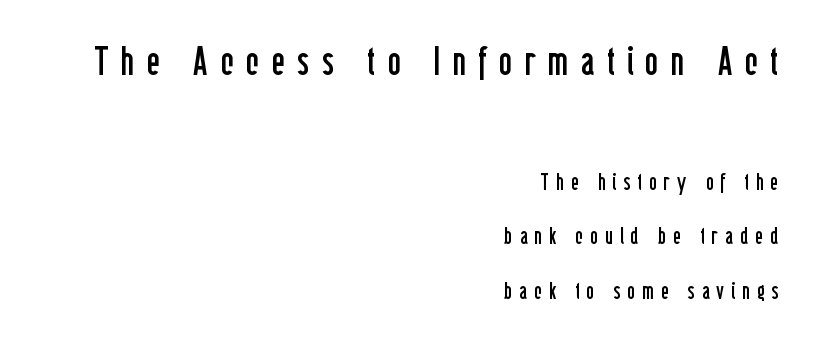
The letters look calm and open, with moderate or lighter stems. There is plenty of visible air inserted between adjacent glyphs. The rag falls on the left side of this text block. Character widths vary here, with narrow letters taking less room than wide ones.
